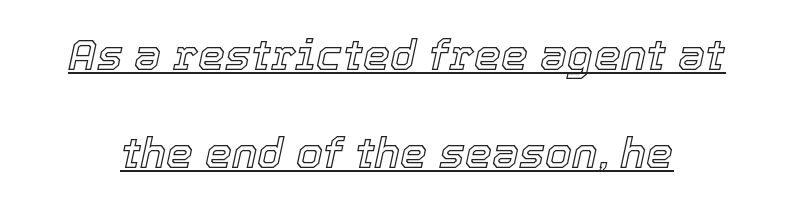
Each word holds together tightly as a unit, with standard inter-letter gaps. Here the designer chose a conventional face with non-uniform glyph widths. The rendered words wear a rule along their underside. Leading: increased. Does the lettering tilt? It does — this is italic.
